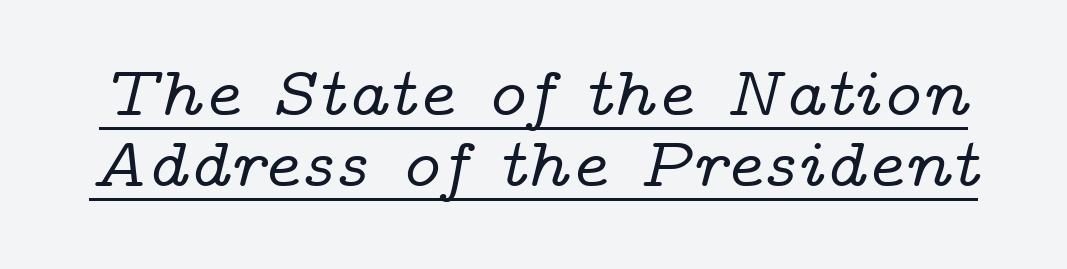
{"serif": "yes", "italic": "yes", "lean": "right", "slant_degrees": 14, "width": "wide", "stroke_contrast": "low", "x_height": "medium", "monospaced": "no", "underline": "yes", "line_spacing": "tight", "line_spacing_ratio": 1.01, "letter_spacing": "normal", "letter_spacing_em": 0.0, "glyph_px": 70}
